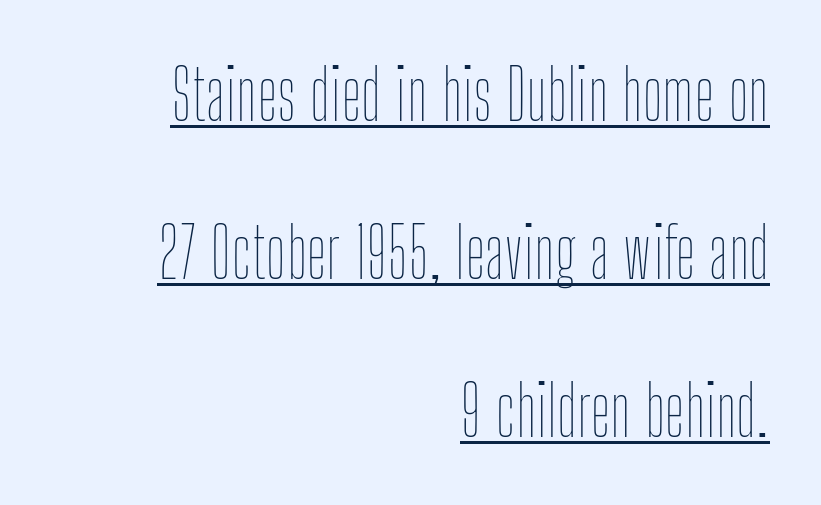
{"italic": "no", "bold": "no", "weight": "thin", "width": "condensed", "stroke_contrast": "low", "x_height": "medium", "monospaced": "no", "underline": "yes", "align": "right", "line_spacing": "loose", "line_spacing_ratio": 2.26, "letter_spacing": "normal", "letter_spacing_em": 0.0, "glyph_px": 70}
